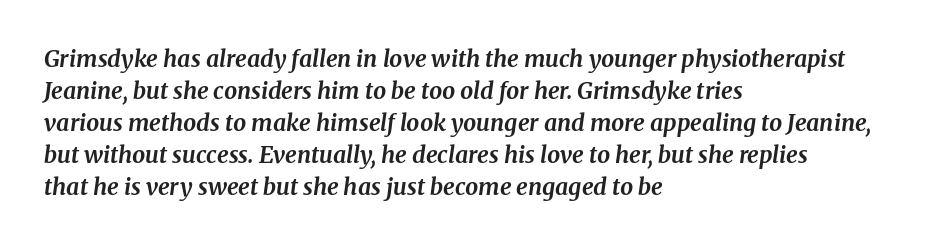
The axis of the letterforms is tilted away from vertical. Compared with typical body copy, the letter spacing here is the same. The specimen omits any rule beneath the text block's lines. The passage is arranged the way most books set body copy — flush left. The typesetting leans heavy: a genuine bold. The lines sit at an ordinary, default distance from one another.
